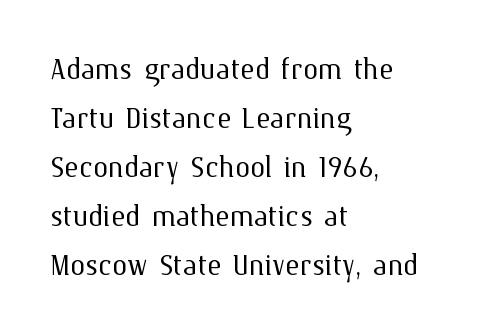
Q: Is the text bold? A: No.
Q: Is the text italic (slanted)? A: No, it is upright.
Q: Is the text underlined? A: No.
Q: How is the paragraph aligned? A: Left-aligned.
Q: Is the spacing between letters normal or unusually wide? A: Normal.
Q: Is the spacing between lines tight, normal or loose? A: Normal.
Q: Width (condensed, normal, or wide)? A: Normal.
Q: Stroke contrast? A: Medium.
Q: x-height? A: Medium.
Q: Monospaced? A: No.
